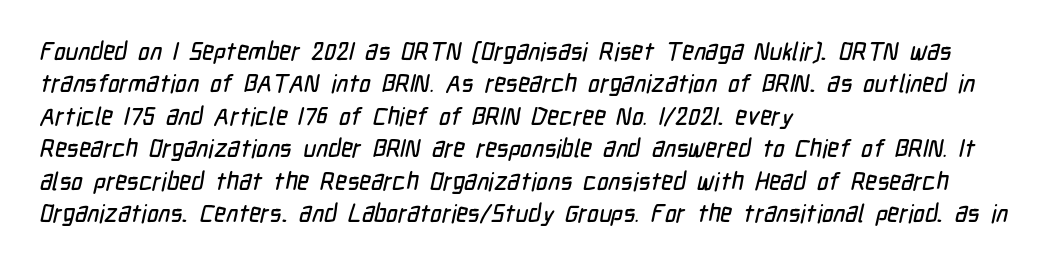
The image shows 25 px text type; set left-aligned, normal line spacing (1.3x), normal letter spacing, not underlined.
